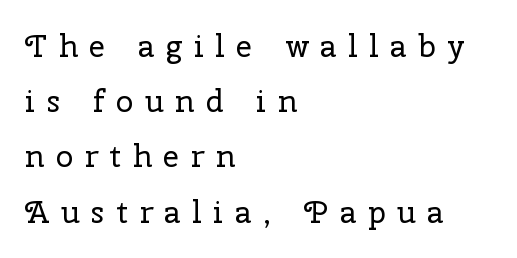
Q: Is the text bold? A: No.
Q: Is the text italic (slanted)? A: No, it is upright.
Q: Is the typeface a serif or a sans-serif typeface? A: Serif.
Q: Is the text underlined? A: No.
Q: How is the paragraph aligned? A: Left-aligned.
Q: Is the spacing between letters normal or unusually wide? A: Unusually wide.
Q: Width (condensed, normal, or wide)? A: Normal.
Q: Stroke contrast? A: Low.
Q: x-height? A: Medium.
Q: Monospaced? A: No.
